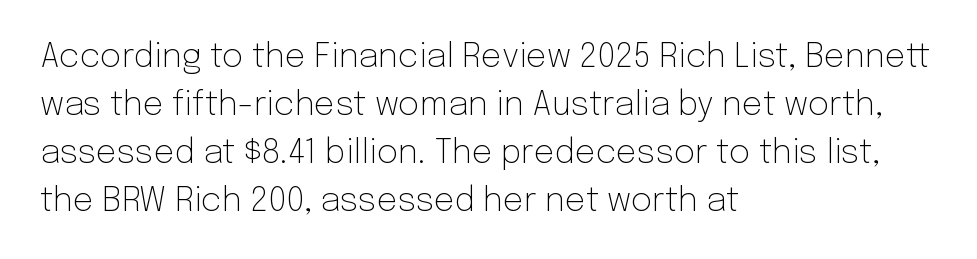
{"serif": "no", "italic": "no", "bold": "no", "weight": "light", "width": "normal", "stroke_contrast": "low", "x_height": "medium", "monospaced": "no", "underline": "no", "align": "left", "line_spacing": "normal", "line_spacing_ratio": 1.45, "letter_spacing": "normal", "letter_spacing_em": 0.0, "glyph_px": 33}
